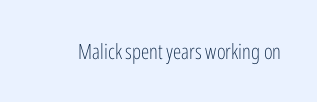
The image shows 21 px text type, upright; set normal letter spacing, not underlined.
